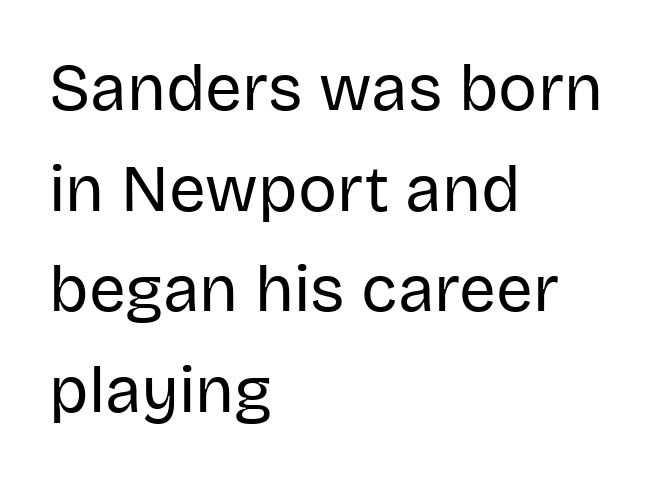
{"serif": "no", "italic": "no", "bold": "no", "weight": "regular", "width": "normal", "stroke_contrast": "low", "x_height": "large", "monospaced": "no", "underline": "no", "align": "left", "line_spacing": "normal", "line_spacing_ratio": 1.55, "letter_spacing": "normal", "letter_spacing_em": 0.0, "glyph_px": 65}
